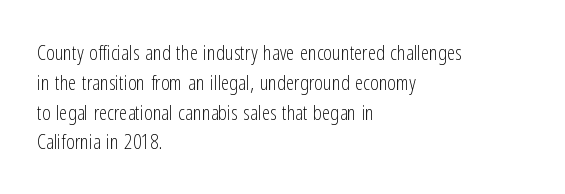
Quick note: interline space is typical. Nothing unusual about the tracking: characters are spaced as the font intends. Unmarked baselines from the first word to the last. No italicization has been applied; the sample stays upright.
